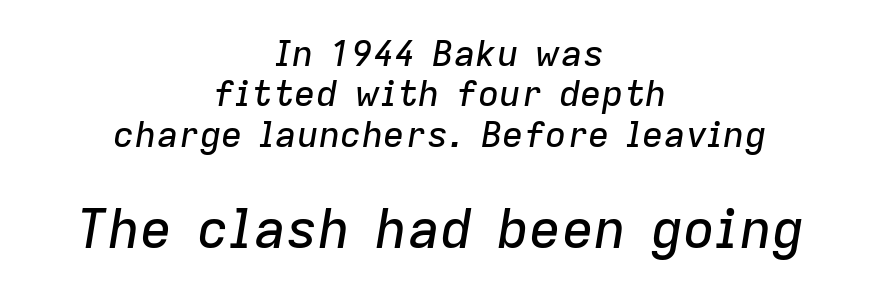
The image shows 54 px text type, italic (leaning right); set centered, tight line spacing (1.12x), normal letter spacing, not underlined; the second (bottom) block is 1.5x larger; low stroke contrast and a medium x-height.
